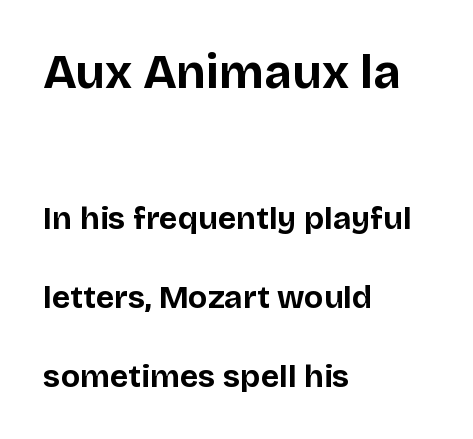
Q: Is the text bold? A: Yes.
Q: Is the text italic (slanted)? A: No, it is upright.
Q: Is the typeface a serif or a sans-serif typeface? A: Sans-serif.
Q: Is the text underlined? A: No.
Q: How is the paragraph aligned? A: Left-aligned.
Q: Is the spacing between letters normal or unusually wide? A: Normal.
Q: Is the spacing between lines tight, normal or loose? A: Loose.
Q: Which block of text is set in a larger size, the first (top) or the second (bottom)? A: The first (top) one.
Q: Width (condensed, normal, or wide)? A: Normal.
Q: Stroke contrast? A: Low.
Q: x-height? A: Large.
Q: Monospaced? A: No.
